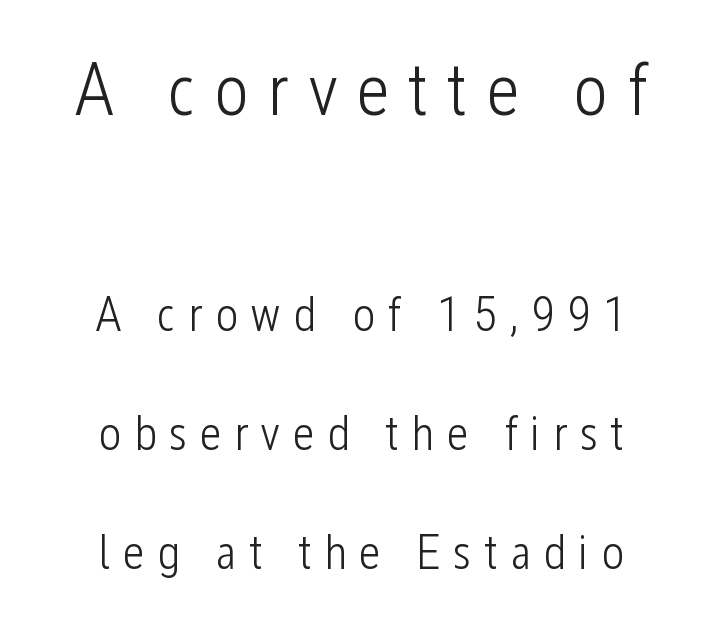
The font is comparable to plain body text, perhaps lighter. Bigger letters appear in the top chunk; the bottom chunk is reduced. In terms of posture, this sample is upright. Vertical spacing — loose. Is the block centered? Yes — each line is placed symmetrically about the middle.
